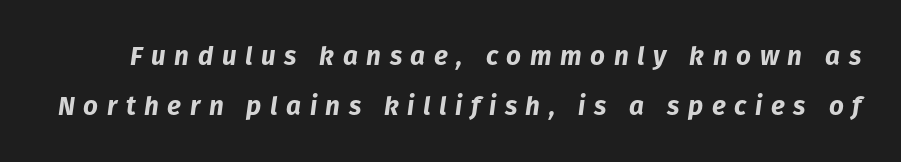
The image shows 26 px bold type, italic (leaning right); set loose line spacing (1.91x), unusually wide letter spacing (+0.33 em), not underlined.
